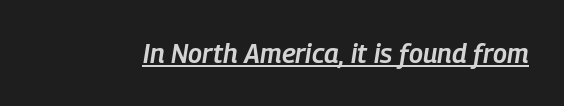
Q: Is the text bold? A: Semi-bold.
Q: Is the text italic (slanted)? A: Yes, it leans right by about 9 degrees.
Q: Is the text underlined? A: Yes.
Q: Is the spacing between letters normal or unusually wide? A: Normal.
